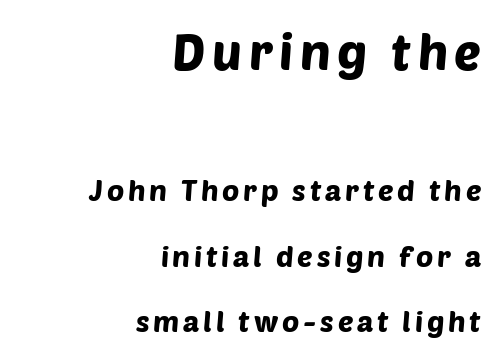
The image shows 50 px sans-serif type; set right-aligned, loose line spacing (2.25x), not underlined; the first (top) block is 1.72x larger; low stroke contrast and a large x-height.
